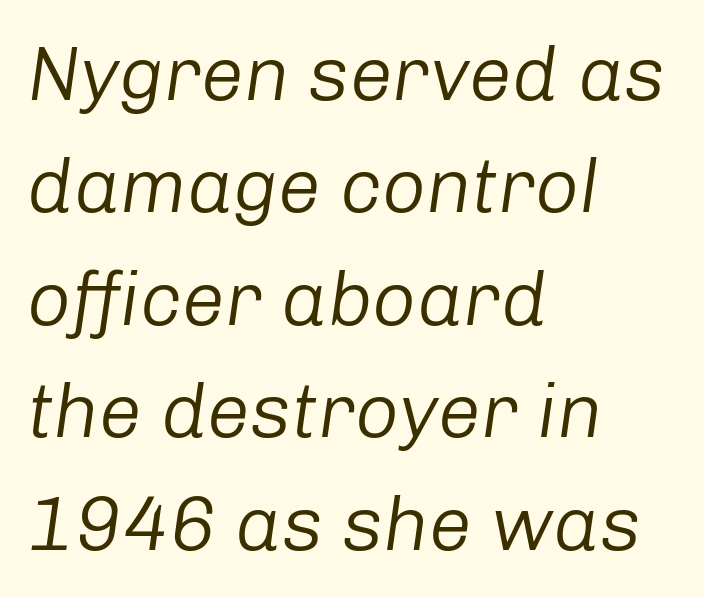
Q: Is the text bold? A: No.
Q: Is the text italic (slanted)? A: Yes, it leans right by about 8 degrees.
Q: Is the text underlined? A: No.
Q: How is the paragraph aligned? A: Left-aligned.
Q: Is the spacing between letters normal or unusually wide? A: Normal.
Q: Is the spacing between lines tight, normal or loose? A: Normal.
Q: Width (condensed, normal, or wide)? A: Normal.
Q: Stroke contrast? A: Low.
Q: x-height? A: Medium.
Q: Monospaced? A: No.
